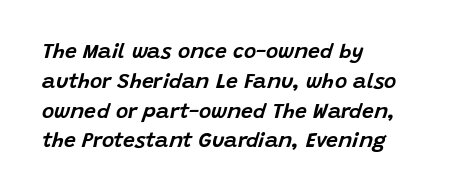
When letters slant like this, we call the style italic. Layout note: lines flush left. A bare baseline throughout the passage. Horizontal bands of white between lines are of average thickness. The letters sit at their default tracking, neither squeezed nor spread.
